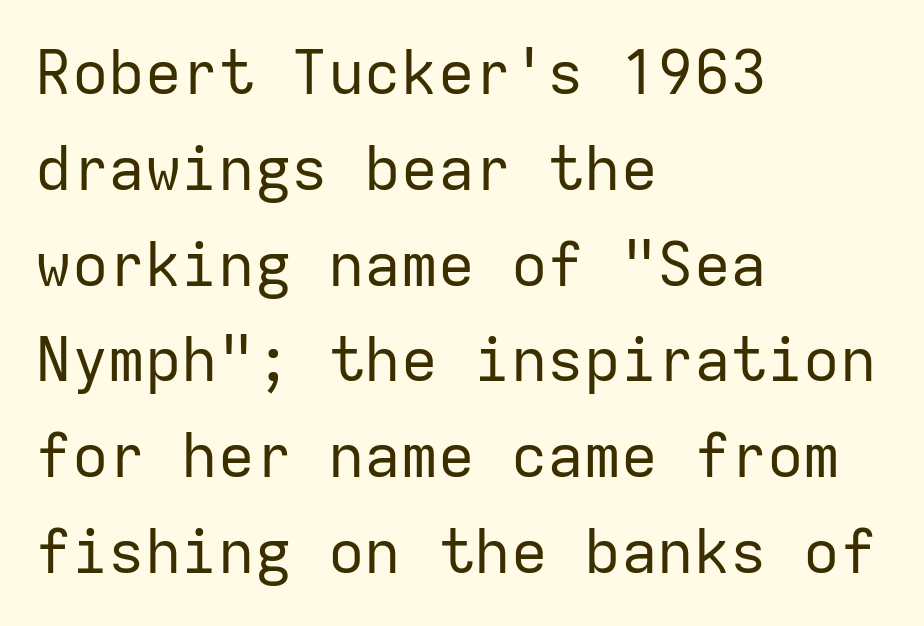
The image shows 61 px regular-weight sans-serif type, upright, monospaced; set left-aligned, normal line spacing (1.57x), normal letter spacing, not underlined; low stroke contrast and a medium x-height.
